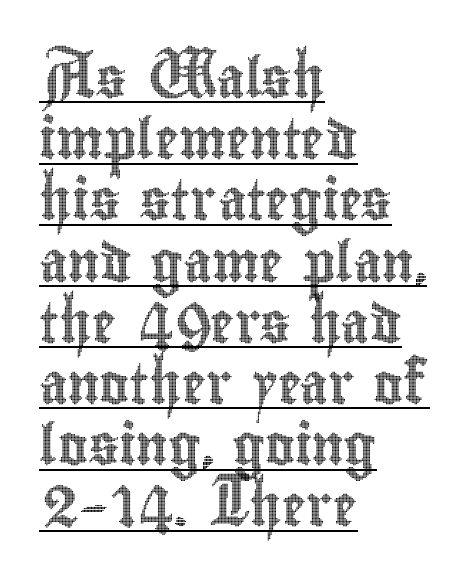
The gaps between neighbouring characters are ordinary and unremarkable. You can tell it's not italic because the verticals are truly vertical. Is there much room between lines? A standard amount, neither cramped nor airy. Spacing verdict: proportional, widths tailored to each character.
